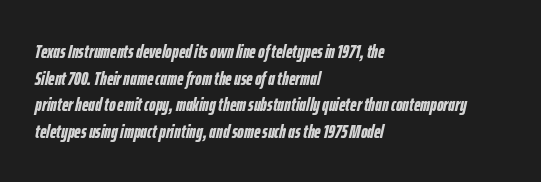
Honestly, the row spacing looks completely unremarkable. Typeset ragged right — the left edge is the straight one. Summary of weight: heavy, a full bold. Underlining? Definitely not there. An italicized treatment has been applied to the whole sample. These lines keep a tight, regular rhythm from letter to letter.
